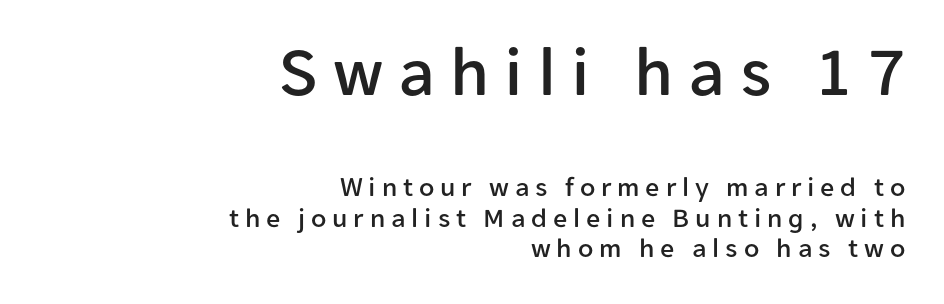
Q: Is the text italic (slanted)? A: No, it is upright.
Q: Is the typeface a serif or a sans-serif typeface? A: Sans-serif.
Q: Is the text underlined? A: No.
Q: How is the paragraph aligned? A: Right-aligned.
Q: Is the spacing between letters normal or unusually wide? A: Unusually wide.
Q: Is the spacing between lines tight, normal or loose? A: Tight.
Q: Which block of text is set in a larger size, the first (top) or the second (bottom)? A: The first (top) one.
Q: Width (condensed, normal, or wide)? A: Normal.
Q: Stroke contrast? A: Low.
Q: x-height? A: Medium.
Q: Monospaced? A: No.
